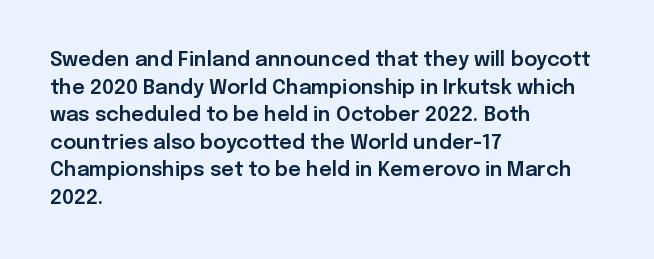
{"italic": "no", "underline": "no", "align": "left", "line_spacing": "normal", "line_spacing_ratio": 1.38, "letter_spacing": "normal", "letter_spacing_em": 0.0, "glyph_px": 20}
